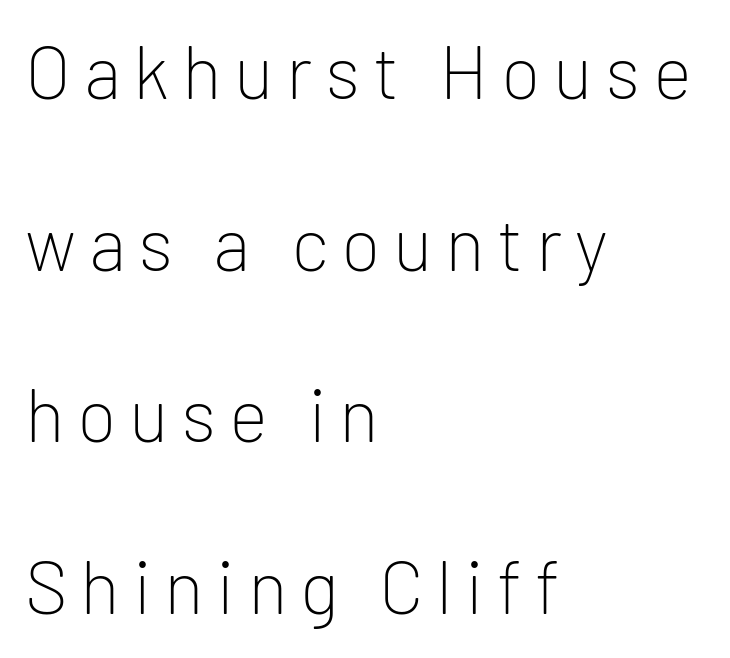
No extra ink here — the face is not bold. To sum up the face: it is a sans, with no serifs. It's the straight-up-and-down kind of type. The zone under the glyphs is completely vacant. Whoever set this chose breathing room over compactness in the vertical rhythm. Character widths vary here, with narrow letters taking less room than wide ones.
